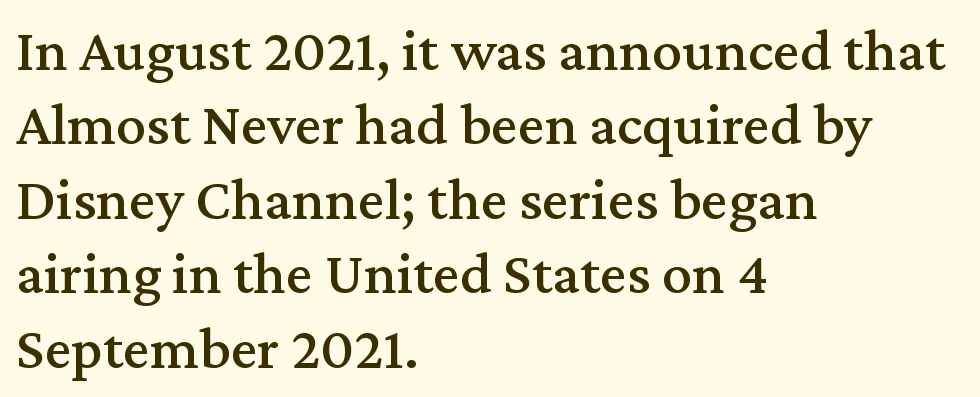
{"serif": "yes", "italic": "no", "width": "normal", "stroke_contrast": "medium", "x_height": "medium", "monospaced": "no", "underline": "no", "align": "left", "line_spacing_ratio": 1.24, "letter_spacing": "normal", "letter_spacing_em": 0.0, "glyph_px": 60}
